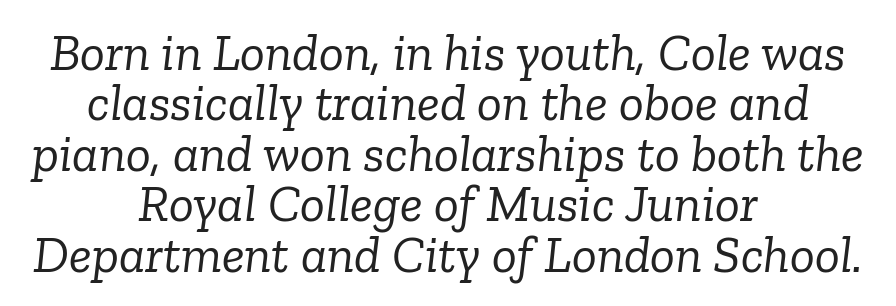
The characters display serif detailing at their extremities. The weight tops out at a normal text grade. Every character sits at an angle, as italics do. Has an underline been added? It has not. Notice how the passage keeps no hard edge, just a central spine. Spacing verdict: proportional, widths tailored to each character.
